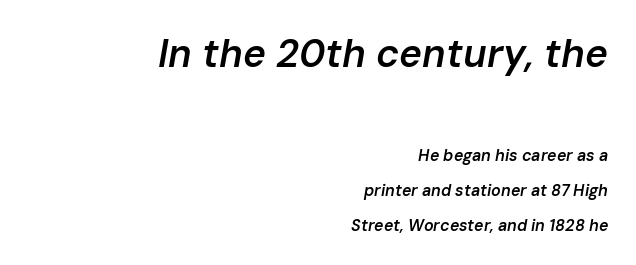
Is the type slanted? Yes — the strokes lean at a clear angle. Firm but not heavy-handed strokes: this text is semibold. Underlining? Definitely not there. This sample trades compactness for vertical openness between lines.
